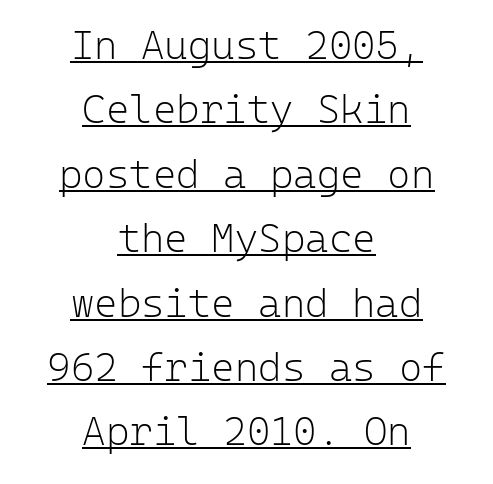
{"serif": "no", "italic": "no", "bold": "no", "weight": "light", "width": "normal", "stroke_contrast": "low", "x_height": "medium", "monospaced": "yes", "underline": "yes", "align": "center", "line_spacing": "normal", "line_spacing_ratio": 1.61, "letter_spacing": "normal", "letter_spacing_em": 0.0, "glyph_px": 40}
